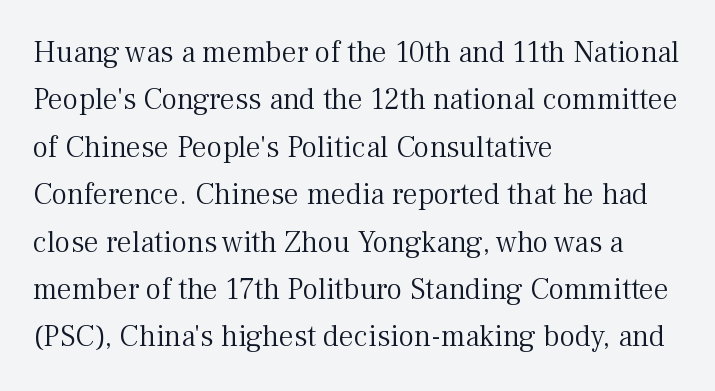
{"serif": "yes", "italic": "no", "bold": "no", "weight": "light", "width": "normal", "stroke_contrast": "medium", "x_height": "medium", "monospaced": "no", "underline": "no", "align": "left", "line_spacing": "normal", "line_spacing_ratio": 1.58, "letter_spacing": "normal", "letter_spacing_em": 0.0, "glyph_px": 30}
